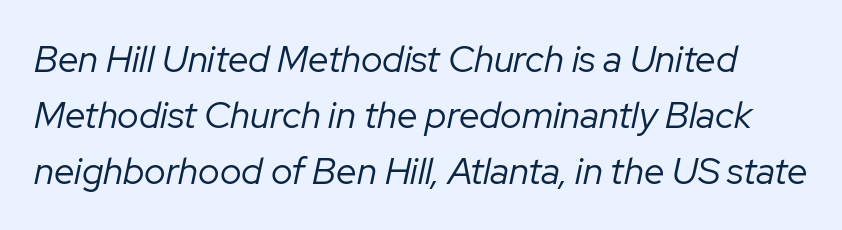
{"italic": "yes", "lean": "right", "slant_degrees": 12, "bold": "no", "weight": "regular", "width": "normal", "stroke_contrast": "low", "x_height": "medium", "monospaced": "no", "underline": "no", "line_spacing": "normal", "line_spacing_ratio": 1.51, "letter_spacing": "normal", "letter_spacing_em": 0.0, "glyph_px": 37}
